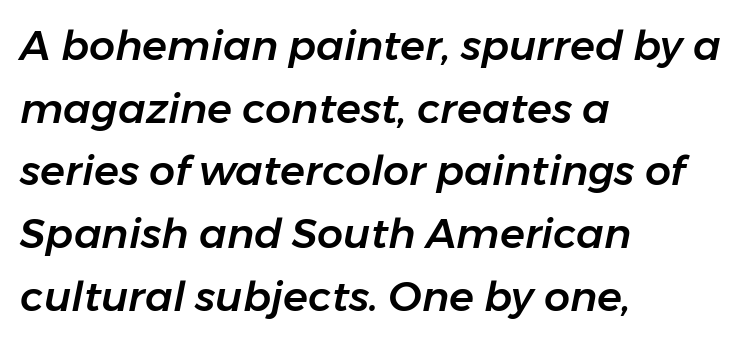
{"italic": "yes", "lean": "right", "slant_degrees": 11, "width": "normal", "stroke_contrast": "low", "x_height": "medium", "monospaced": "no", "underline": "no", "align": "left", "line_spacing": "normal", "line_spacing_ratio": 1.53, "letter_spacing": "normal", "letter_spacing_em": 0.0, "glyph_px": 41}
